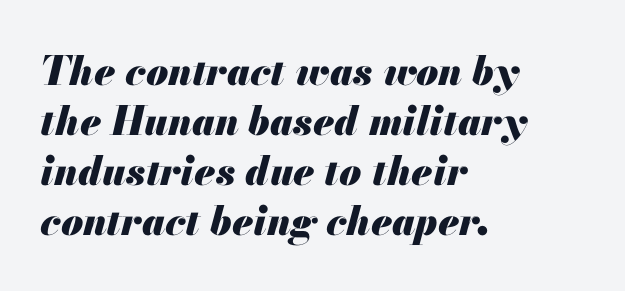
Q: Is the text bold? A: Yes.
Q: Is the text italic (slanted)? A: Yes, it leans right by about 13 degrees.
Q: Is the text underlined? A: No.
Q: How is the paragraph aligned? A: Left-aligned.
Q: Is the spacing between letters normal or unusually wide? A: Normal.
Q: Is the spacing between lines tight, normal or loose? A: Normal.
Q: Width (condensed, normal, or wide)? A: Normal.
Q: Stroke contrast? A: Medium.
Q: x-height? A: Small.
Q: Monospaced? A: No.
